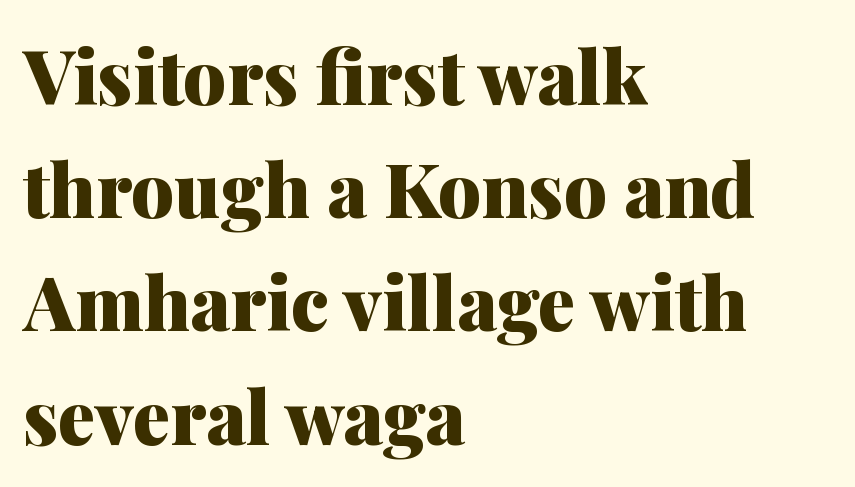
A typesetter would call this proportional, since set widths differ per character. The text was rendered using a seriffed face with decorative stroke endings. Descenders hang freely into open space. Do the letters lean? They stand straight.
